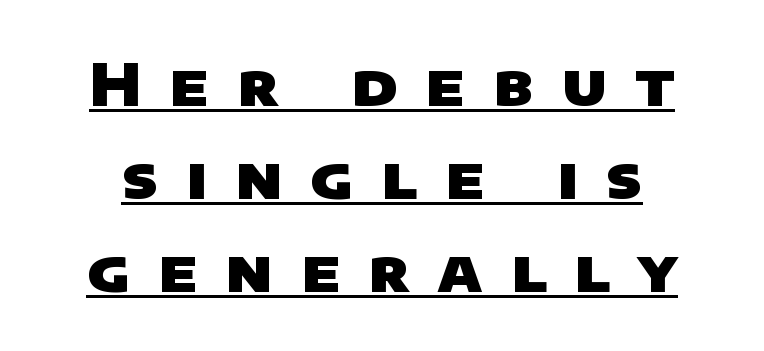
{"serif": "no", "bold": "yes", "weight": "heavy", "width": "wide", "stroke_contrast": "low", "x_height": "large", "monospaced": "no", "underline": "yes", "line_spacing": "normal", "line_spacing_ratio": 1.6, "letter_spacing": "wide", "letter_spacing_em": 0.48, "glyph_px": 58}
